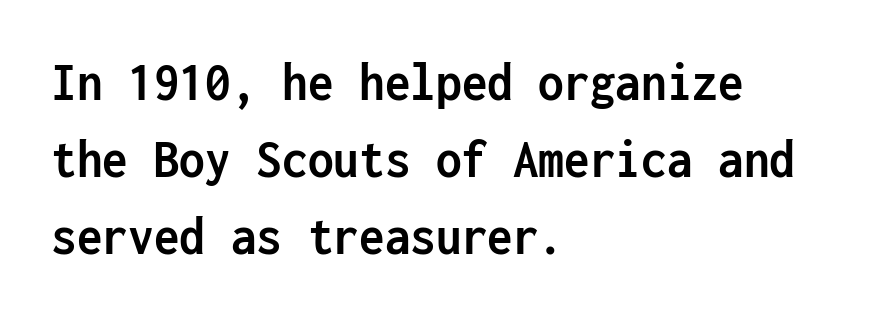
Q: Is the text bold? A: Yes.
Q: Is the text italic (slanted)? A: No, it is upright.
Q: Is the typeface a serif or a sans-serif typeface? A: Sans-serif.
Q: Is the text underlined? A: No.
Q: How is the paragraph aligned? A: Left-aligned.
Q: Is the spacing between letters normal or unusually wide? A: Normal.
Q: Is the spacing between lines tight, normal or loose? A: Normal.
Q: Width (condensed, normal, or wide)? A: Condensed.
Q: Stroke contrast? A: Low.
Q: x-height? A: Medium.
Q: Monospaced? A: Yes.
